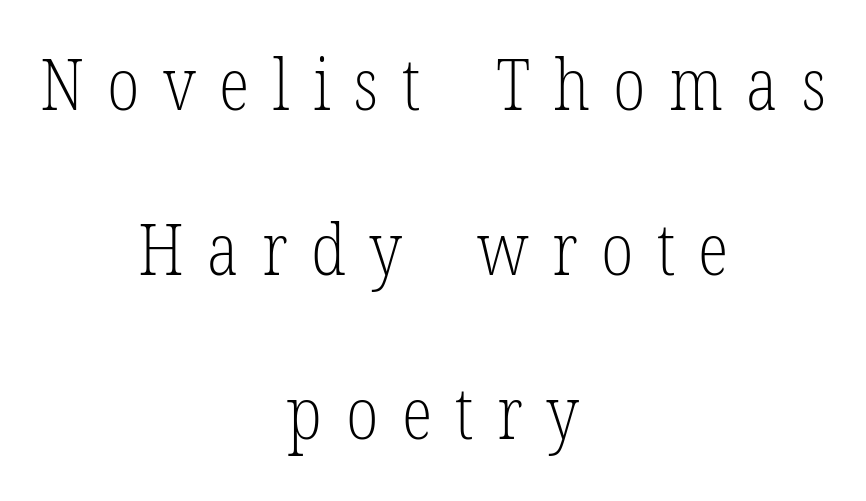
The image shows 71 px light, condensed serif type, upright; set centered, loose line spacing (2.32x), unusually wide letter spacing (+0.33 em), not underlined; low stroke contrast and a medium x-height.
